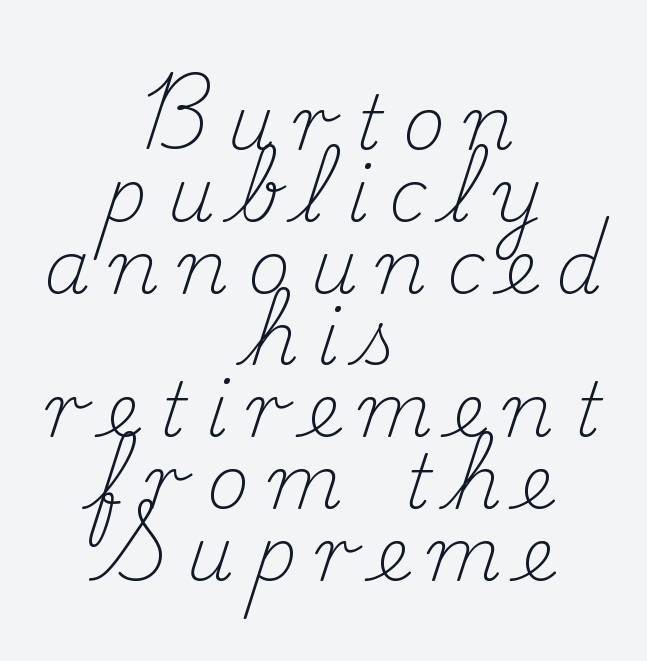
{"serif": "yes", "bold": "no", "weight": "light", "width": "normal", "stroke_contrast": "medium", "x_height": "small", "monospaced": "no", "underline": "no", "align": "center", "line_spacing": "tight", "line_spacing_ratio": 0.97, "letter_spacing": "wide", "letter_spacing_em": 0.26, "glyph_px": 74}
